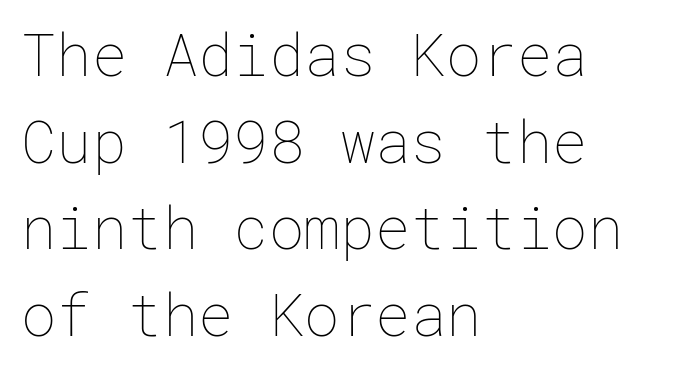
The image shows 59 px thin type, upright; set left-aligned, normal line spacing (1.47x), normal letter spacing, not underlined; low stroke contrast and a medium x-height.
